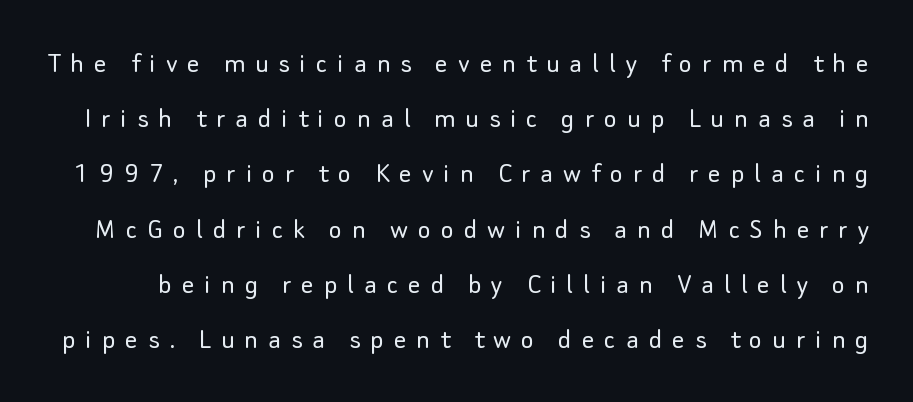
The image shows 31 px light sans-serif type, upright; set line spacing 1.78x, unusually wide letter spacing (+0.32 em), not underlined; low stroke contrast and a small x-height.
